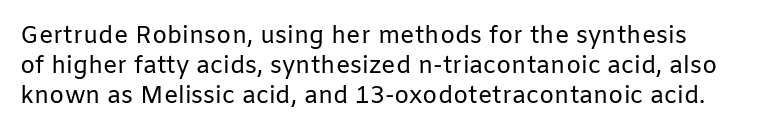
{"italic": "no", "bold": "no", "underline": "no", "line_spacing_ratio": 1.24, "letter_spacing": "normal", "letter_spacing_em": 0.0, "glyph_px": 24}
